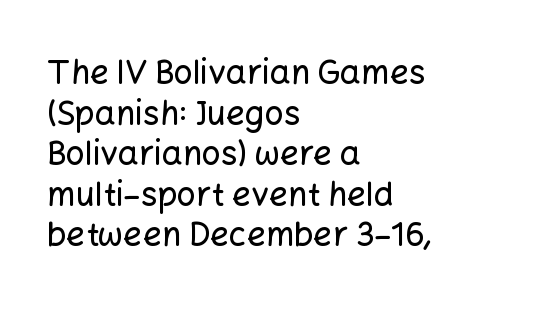
Look at the tracking — it's just the regular setting, nothing added. Any mark beneath the type? The region is blank. Short and long lines alike share a common starting point at left. Tall strokes in this sample are plumb rather than angled.
